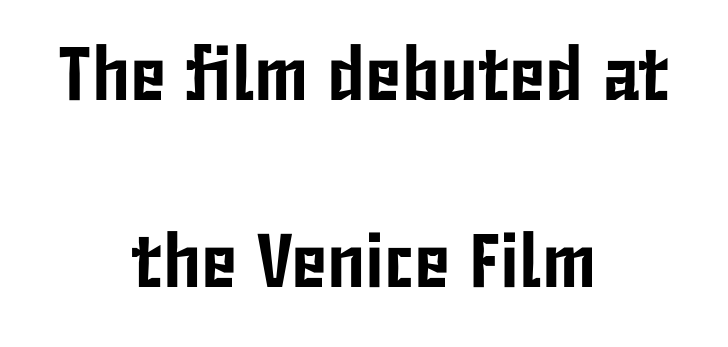
{"serif": "no", "italic": "no", "width": "condensed", "stroke_contrast": "low", "x_height": "medium", "monospaced": "no", "underline": "no", "align": "center", "line_spacing": "loose", "line_spacing_ratio": 2.46, "letter_spacing": "normal", "letter_spacing_em": 0.0, "glyph_px": 76}
